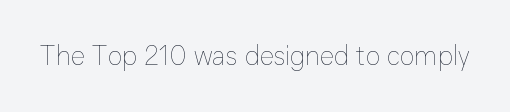
Q: Is the text bold? A: No.
Q: Is the text italic (slanted)? A: No, it is upright.
Q: Is the text underlined? A: No.
Q: Is the spacing between letters normal or unusually wide? A: Normal.
